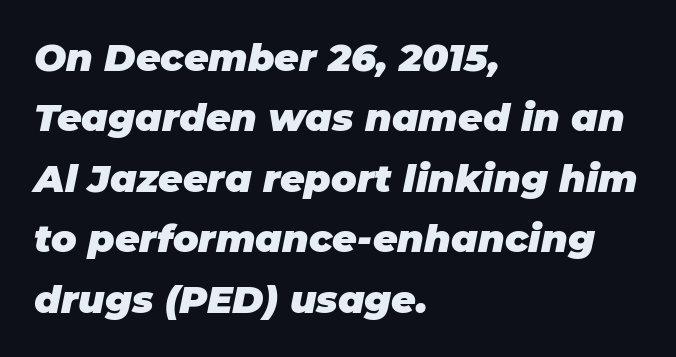
The image shows 38 px heavy type, italic (leaning right); set left-aligned, normal line spacing (1.59x), normal letter spacing, not underlined; low stroke contrast and a large x-height.
